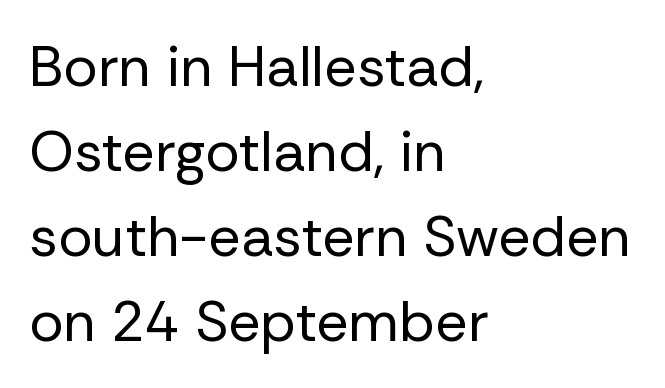
Q: Is the text bold? A: No.
Q: Is the text italic (slanted)? A: No, it is upright.
Q: Is the typeface a serif or a sans-serif typeface? A: Sans-serif.
Q: Is the text underlined? A: No.
Q: How is the paragraph aligned? A: Left-aligned.
Q: Is the spacing between letters normal or unusually wide? A: Normal.
Q: Is the spacing between lines tight, normal or loose? A: Normal.
Q: Width (condensed, normal, or wide)? A: Normal.
Q: Stroke contrast? A: Low.
Q: x-height? A: Medium.
Q: Monospaced? A: No.
